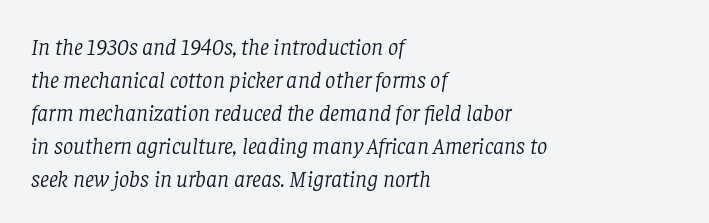
{"italic": "yes", "lean": "right", "slant_degrees": 8, "bold": "no", "underline": "no", "align": "left", "line_spacing": "normal", "line_spacing_ratio": 1.43, "letter_spacing": "normal", "letter_spacing_em": 0.0, "glyph_px": 23}
